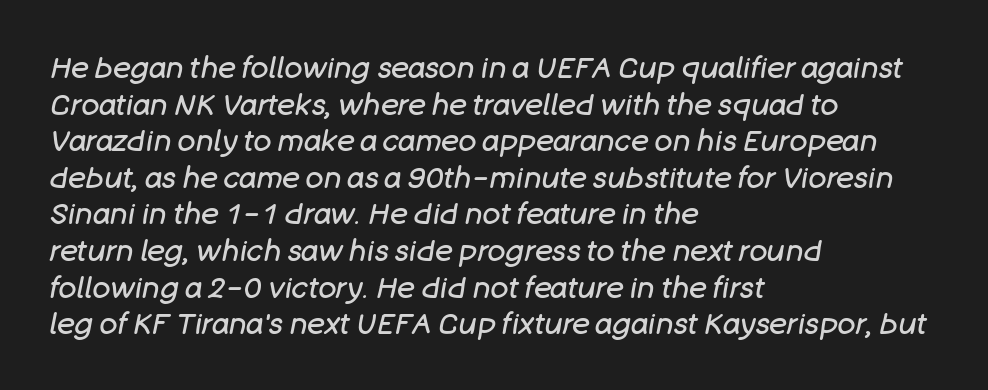
No extra tracking has been applied to these lines. Characters are canted at an angle relative to the baseline's perpendicular. Is the block centered? No — it sits flush against the left margin. Summary of weight: not heavy and not bold. The words here are not underlined. Character widths vary here, with narrow letters taking less room than wide ones.
